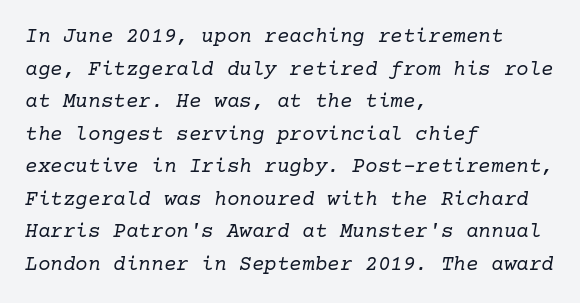
{"italic": "yes", "lean": "right", "slant_degrees": 10, "bold": "no", "underline": "no", "align": "left", "line_spacing": "normal", "line_spacing_ratio": 1.55, "letter_spacing": "normal", "letter_spacing_em": 0.0, "glyph_px": 21}
